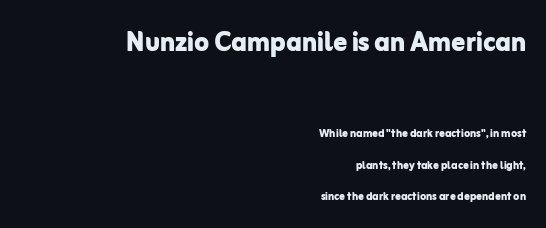
{"serif": "no", "italic": "no", "bold": "yes", "weight": "bold", "width": "normal", "stroke_contrast": "low", "x_height": "medium", "monospaced": "no", "underline": "no", "align": "right", "line_spacing": "loose", "line_spacing_ratio": 2.26, "letter_spacing": "normal", "letter_spacing_em": 0.0, "larger_block": "first", "size_ratio": 2.43, "glyph_px": 34}
